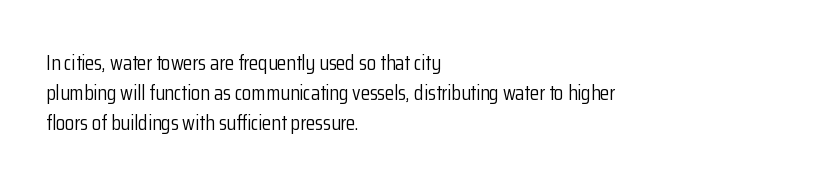
Q: Is the text bold? A: No.
Q: Is the text italic (slanted)? A: No, it is upright.
Q: Is the text underlined? A: No.
Q: How is the paragraph aligned? A: Left-aligned.
Q: Is the spacing between letters normal or unusually wide? A: Normal.
Q: Is the spacing between lines tight, normal or loose? A: Normal.
